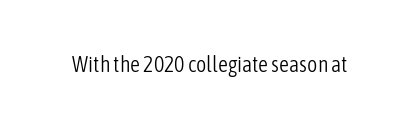
Q: Is the text bold? A: No.
Q: Is the text italic (slanted)? A: No, it is upright.
Q: Is the text underlined? A: No.
Q: Is the spacing between letters normal or unusually wide? A: Normal.
